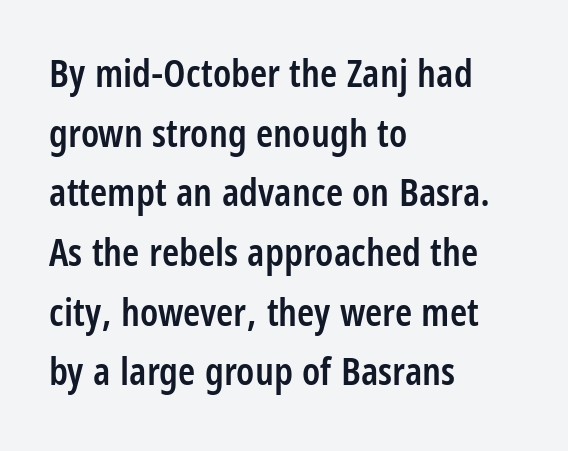
{"serif": "no", "italic": "no", "bold": "semi", "weight": "semibold", "width": "condensed", "stroke_contrast": "low", "x_height": "large", "monospaced": "no", "underline": "no", "align": "left", "line_spacing": "normal", "line_spacing_ratio": 1.53, "letter_spacing": "normal", "letter_spacing_em": 0.0, "glyph_px": 39}
